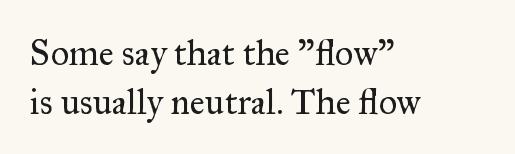
Q: Is the text bold? A: No.
Q: Is the text italic (slanted)? A: No, it is upright.
Q: Is the typeface a serif or a sans-serif typeface? A: Serif.
Q: Is the text underlined? A: No.
Q: How is the paragraph aligned? A: Left-aligned.
Q: Is the spacing between letters normal or unusually wide? A: Normal.
Q: Is the spacing between lines tight, normal or loose? A: Normal.
Q: Width (condensed, normal, or wide)? A: Normal.
Q: Stroke contrast? A: Medium.
Q: x-height? A: Small.
Q: Monospaced? A: No.
